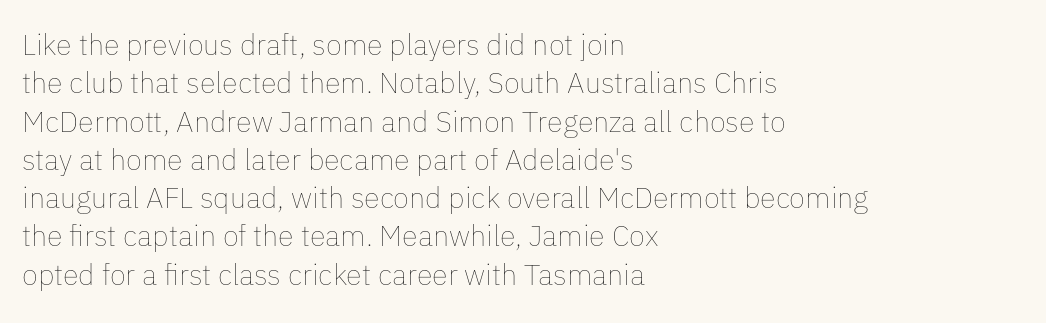
Q: Is the text bold? A: No.
Q: Is the text italic (slanted)? A: No, it is upright.
Q: Is the text underlined? A: No.
Q: How is the paragraph aligned? A: Left-aligned.
Q: Is the spacing between letters normal or unusually wide? A: Normal.
Q: Is the spacing between lines tight, normal or loose? A: Normal.
Q: Width (condensed, normal, or wide)? A: Normal.
Q: Stroke contrast? A: Low.
Q: x-height? A: Medium.
Q: Monospaced? A: No.
